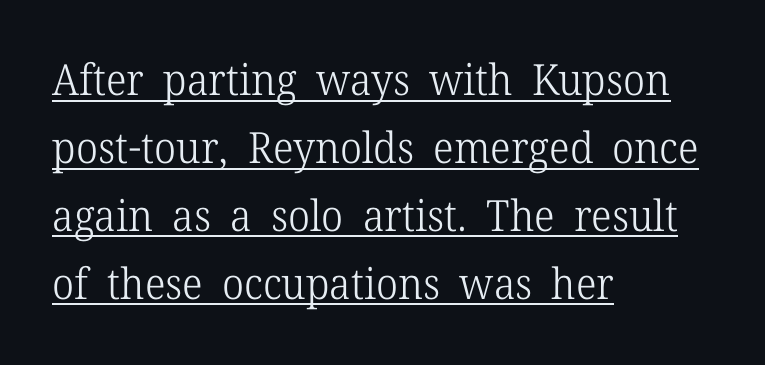
Q: Is the text bold? A: No.
Q: Is the text italic (slanted)? A: No, it is upright.
Q: Is the typeface a serif or a sans-serif typeface? A: Serif.
Q: Is the text underlined? A: Yes.
Q: How is the paragraph aligned? A: Left-aligned.
Q: Is the spacing between letters normal or unusually wide? A: Normal.
Q: Is the spacing between lines tight, normal or loose? A: Normal.
Q: Width (condensed, normal, or wide)? A: Normal.
Q: Stroke contrast? A: Low.
Q: x-height? A: Medium.
Q: Monospaced? A: No.
